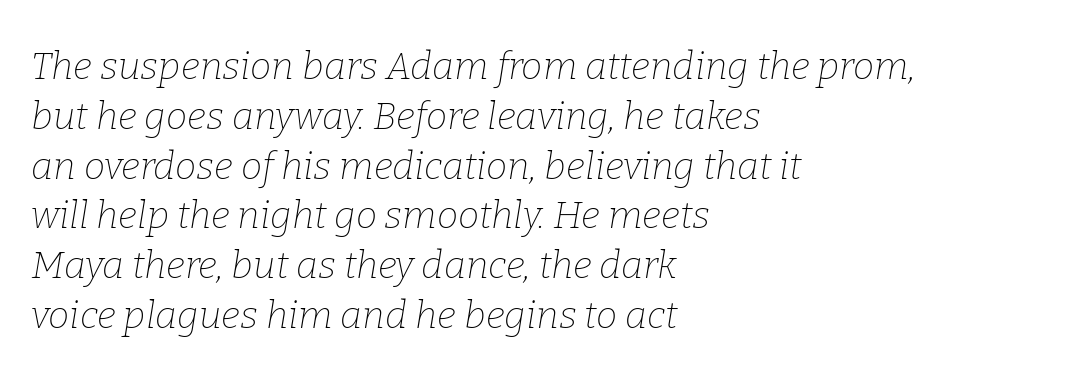
The image shows 38 px thin serif type, italic (leaning right); set left-aligned, normal line spacing (1.31x), normal letter spacing, not underlined; low stroke contrast and a medium x-height.
